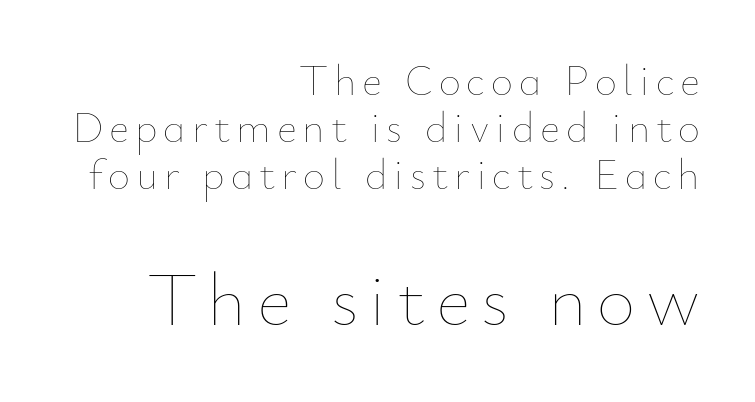
{"italic": "no", "bold": "no", "weight": "thin", "width": "normal", "stroke_contrast": "low", "x_height": "small", "monospaced": "no", "underline": "no", "align": "right", "line_spacing": "tight", "line_spacing_ratio": 1.09, "larger_block": "second", "size_ratio": 1.74, "glyph_px": 75}
